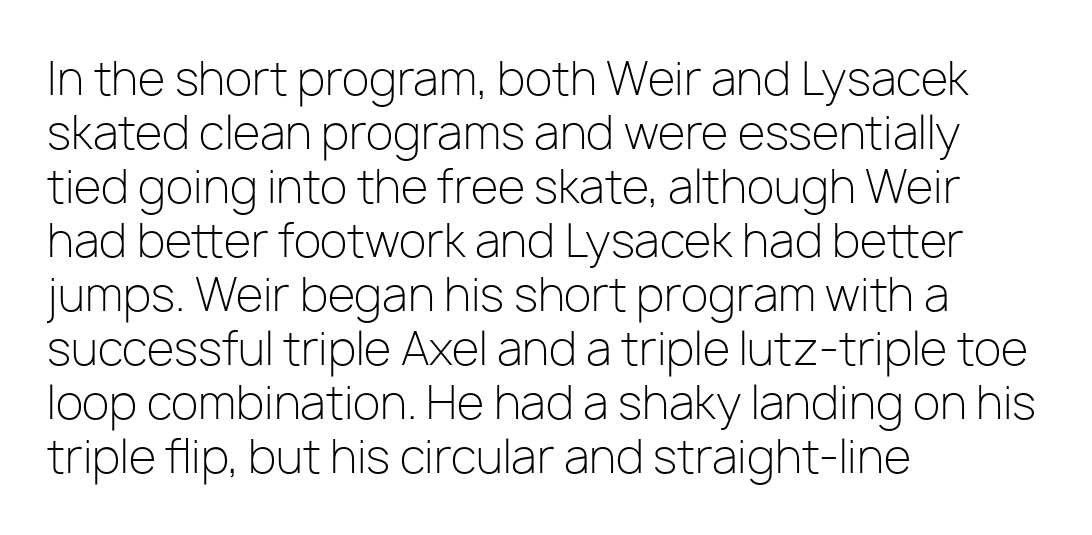
Spacing verdict: proportional, widths tailored to each character. Serif or sans? Sans — the stroke terminals are bare. The letters stand upright; this is a roman face. Glance below the letters and you will spot only blank space.
